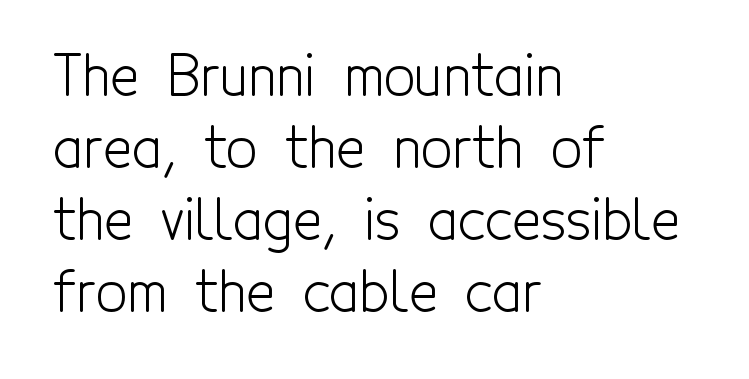
The image shows 55 px light, condensed sans-serif type, upright; set left-aligned, normal line spacing (1.31x), normal letter spacing, not underlined; a medium x-height.
